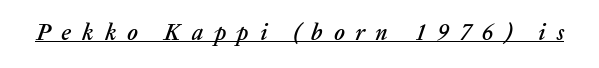
Q: Is the text italic (slanted)? A: Yes, it leans right by about 20 degrees.
Q: Is the text underlined? A: Yes.
Q: Is the spacing between letters normal or unusually wide? A: Unusually wide.
